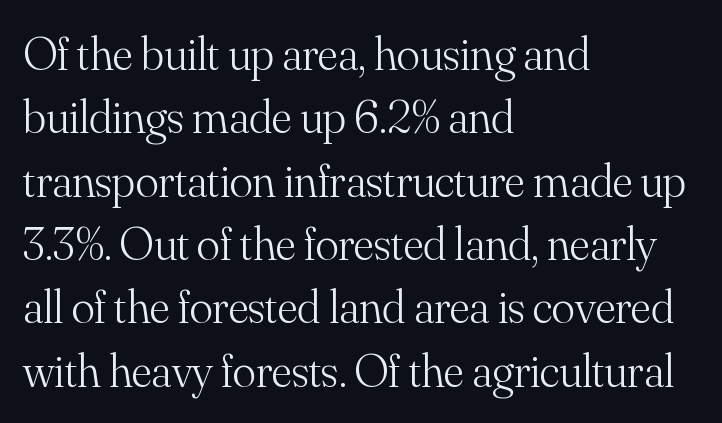
The image shows 48 px light serif type, upright; set left-aligned, normal line spacing (1.32x), normal letter spacing, not underlined; medium stroke contrast and a small x-height.
